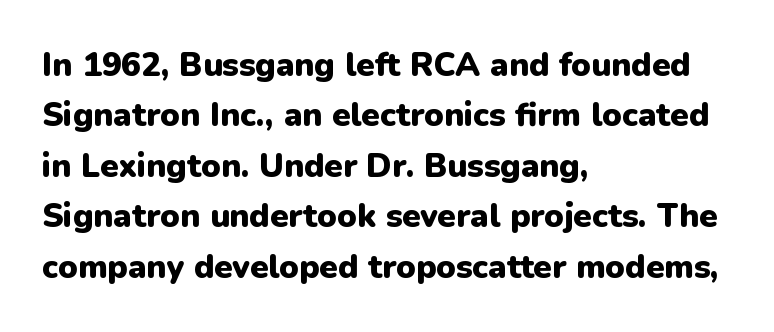
{"serif": "no", "italic": "no", "bold": "yes", "weight": "heavy", "width": "normal", "stroke_contrast": "low", "x_height": "medium", "monospaced": "no", "underline": "no", "align": "left", "line_spacing": "normal", "line_spacing_ratio": 1.53, "letter_spacing": "normal", "letter_spacing_em": 0.0, "glyph_px": 33}
